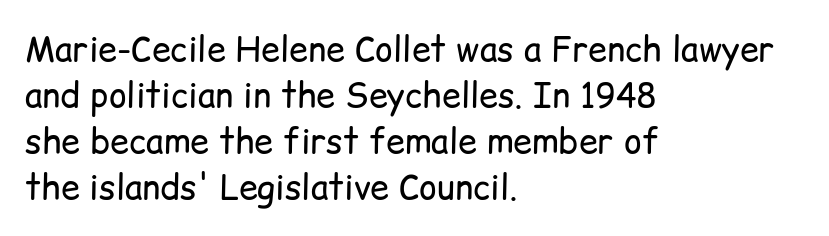
Underline: absent. A roman cut, with each character standing at attention. Compared with typical body copy, the letter spacing here is the same. Notice how descenders clear the ascenders below comfortably — that's standard leading. Each line starts at the same left margin while the right side varies.
